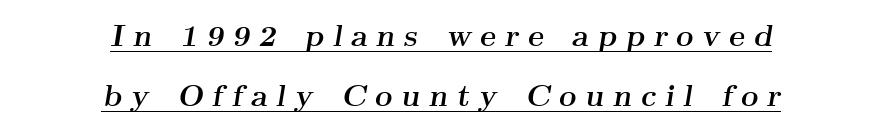
The image shows 30 px semibold, wide serif type, italic (leaning right); set centered, loose line spacing (2.0x), unusually wide letter spacing (+0.29 em), underlined; medium stroke contrast and a small x-height.
